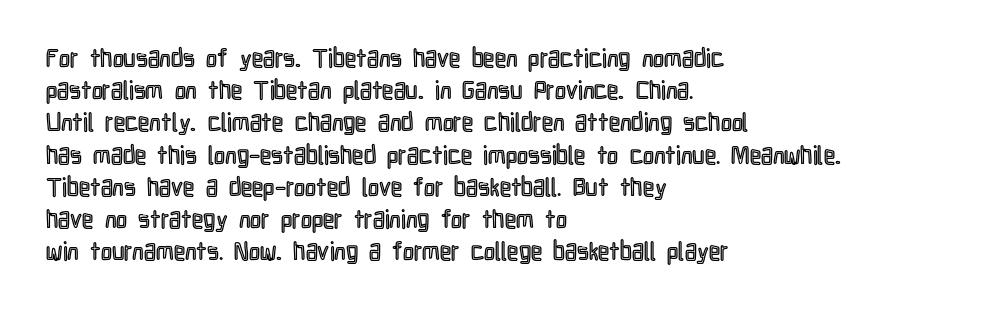
{"italic": "no", "underline": "no", "align": "left", "line_spacing": "normal", "line_spacing_ratio": 1.29, "letter_spacing": "normal", "letter_spacing_em": 0.0, "glyph_px": 25}
